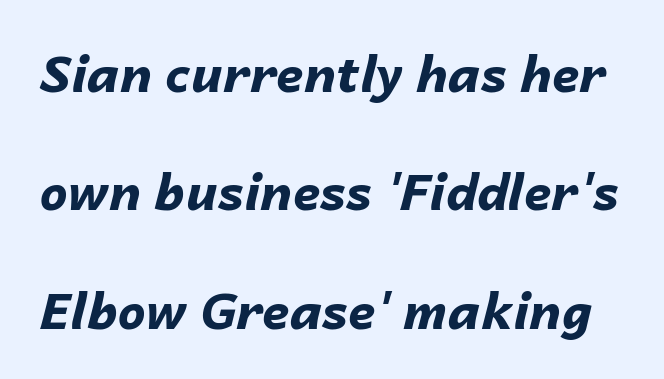
Varying glyph widths throughout — classic text-font behaviour. This sample uses an oblique cut, with every glyph tilted off the vertical. Baseline-to-baseline distance is far greater than the letter height. Caption: bold face, heavy strokes. The strip under each line holds only bare page.
